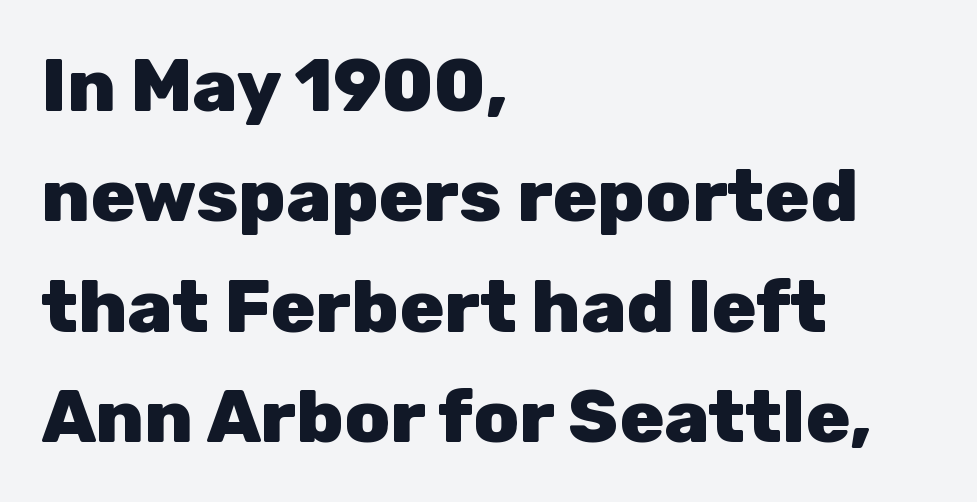
{"serif": "no", "italic": "no", "bold": "yes", "weight": "heavy", "width": "normal", "stroke_contrast": "low", "x_height": "medium", "monospaced": "no", "underline": "no", "align": "left", "line_spacing": "normal", "line_spacing_ratio": 1.49, "letter_spacing": "normal", "letter_spacing_em": 0.0, "glyph_px": 74}
